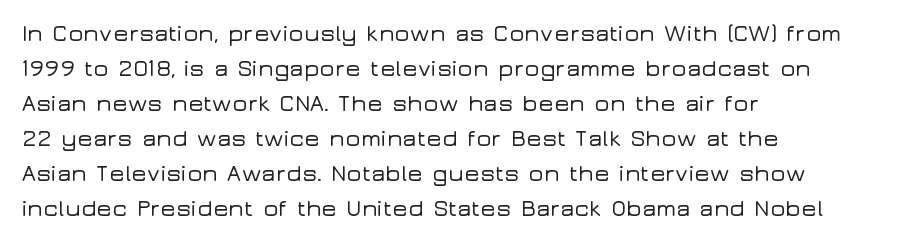
The image shows 23 px text type, upright; set left-aligned, normal line spacing (1.52x), normal letter spacing, not underlined.
